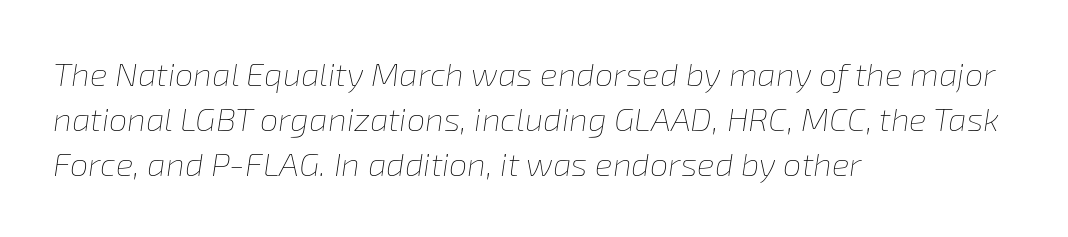
Q: Is the text bold? A: No.
Q: Is the text italic (slanted)? A: Yes, it leans right by about 8 degrees.
Q: Is the text underlined? A: No.
Q: How is the paragraph aligned? A: Left-aligned.
Q: Is the spacing between letters normal or unusually wide? A: Normal.
Q: Is the spacing between lines tight, normal or loose? A: Normal.
Q: Width (condensed, normal, or wide)? A: Normal.
Q: Stroke contrast? A: Low.
Q: x-height? A: Medium.
Q: Monospaced? A: No.
